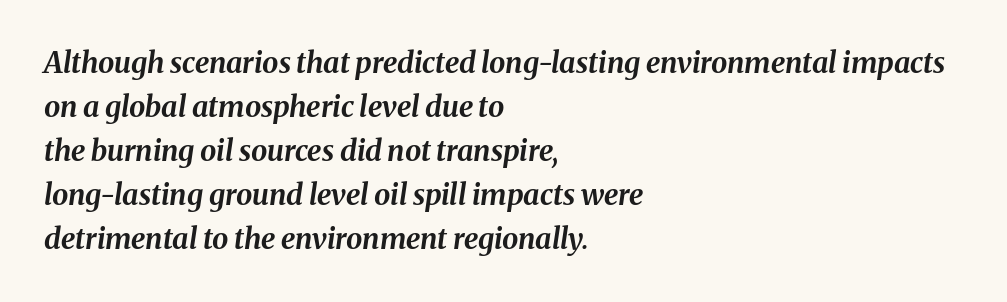
Leftover space on each line is placed entirely after the last word. This sample uses plain, unmodified letter spacing. On the weight axis this lands at bold, roughly 700. Do the characters align in a grid? No, the font is proportional. Descender tails drop into unmarked territory.
